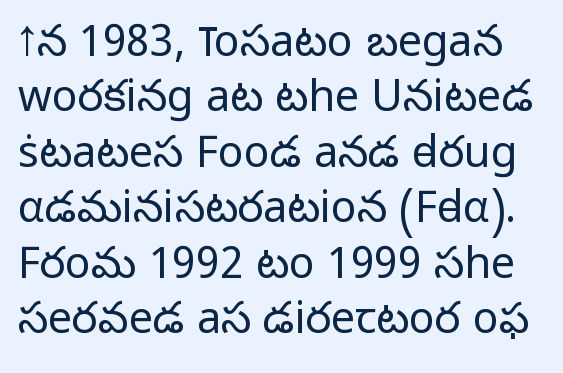
The face used here is proportionally spaced, like ordinary book or web type. The letters carry no serifs — their stems end cleanly without finishing strokes. The gap between lines stays unmarked. Inter-character spacing is left at the font's built-in metrics. No heavy texture on the line: the type isn't bold. The type sits square on the baseline with zero lean.
